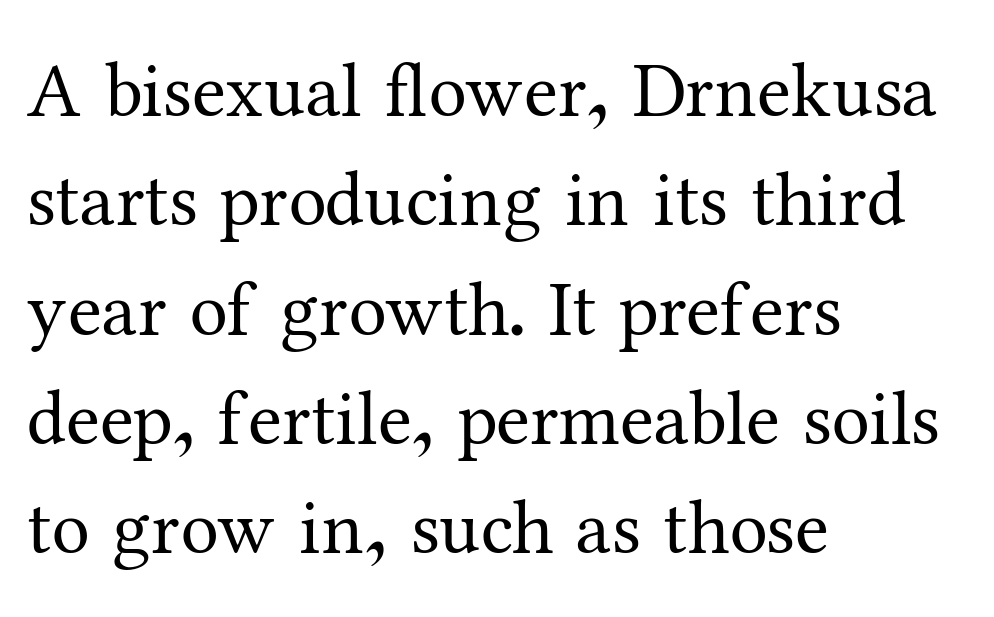
The image shows 77 px regular-weight serif type, upright; set left-aligned, normal line spacing (1.42x), normal letter spacing, not underlined; medium stroke contrast and a medium x-height.
